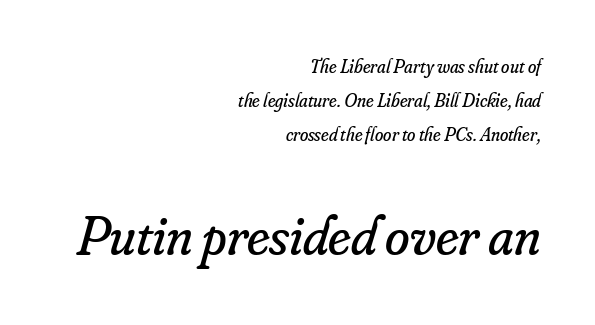
{"serif": "yes", "italic": "yes", "lean": "right", "slant_degrees": 16, "bold": "no", "weight": "regular", "width": "normal", "stroke_contrast": "low", "x_height": "small", "monospaced": "no", "underline": "no", "align": "right", "line_spacing_ratio": 1.78, "letter_spacing": "normal", "letter_spacing_em": 0.0, "larger_block": "second", "size_ratio": 2.95, "glyph_px": 56}
